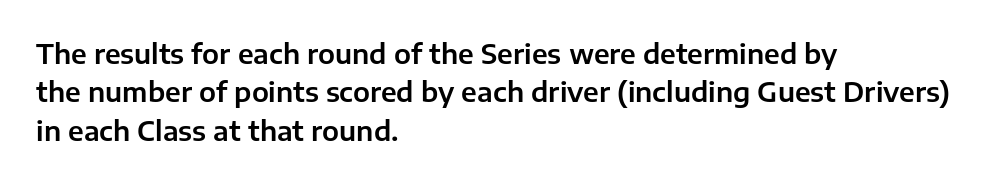
Q: Is the text italic (slanted)? A: No, it is upright.
Q: Is the text underlined? A: No.
Q: How is the paragraph aligned? A: Left-aligned.
Q: Is the spacing between letters normal or unusually wide? A: Normal.
Q: Is the spacing between lines tight, normal or loose? A: Normal.
